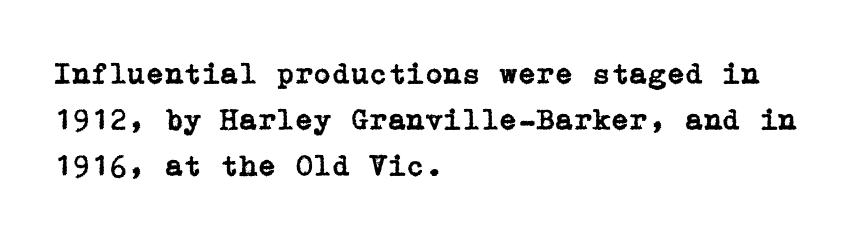
{"serif": "yes", "italic": "no", "width": "normal", "stroke_contrast": "low", "x_height": "medium", "underline": "no", "align": "left", "line_spacing": "normal", "line_spacing_ratio": 1.53, "letter_spacing": "normal", "letter_spacing_em": 0.0, "glyph_px": 30}
